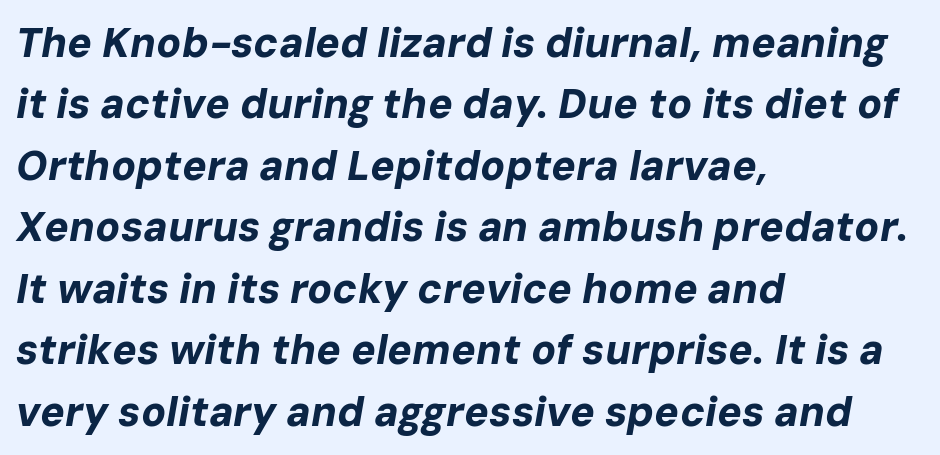
The image shows 41 px bold type, italic (leaning right); set left-aligned, normal line spacing (1.5x), normal letter spacing, not underlined; low stroke contrast and a medium x-height.
